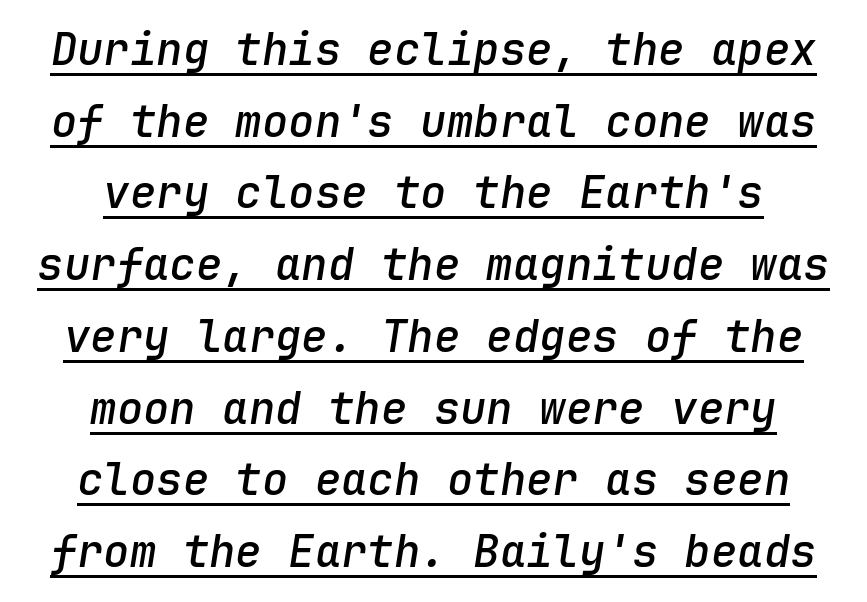
The image shows 44 px semibold type, italic (leaning right), monospaced; set centered, normal line spacing (1.63x), normal letter spacing, underlined; low stroke contrast and a medium x-height.
